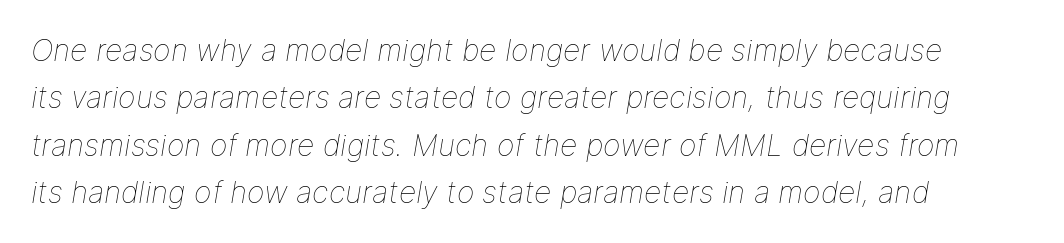
The image shows 30 px thin type, italic (leaning right); set left-aligned, normal line spacing (1.58x), normal letter spacing, not underlined; low stroke contrast and a medium x-height.
